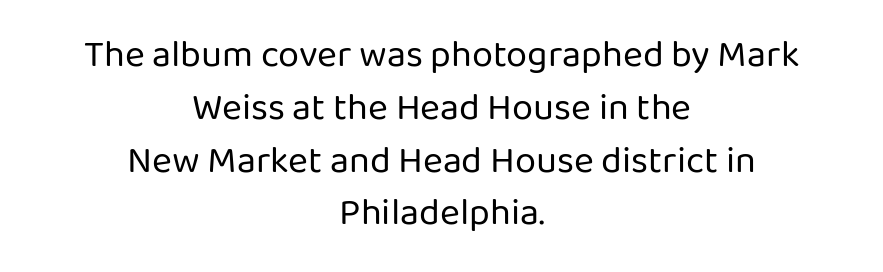
Compared with a flush-left layout, this one balances lines on the center instead. A typesetter would call this proportional, since set widths differ per character. Is there any slant? The stems are plumb. Letterform terminals end flat and unadorned throughout the passage.
